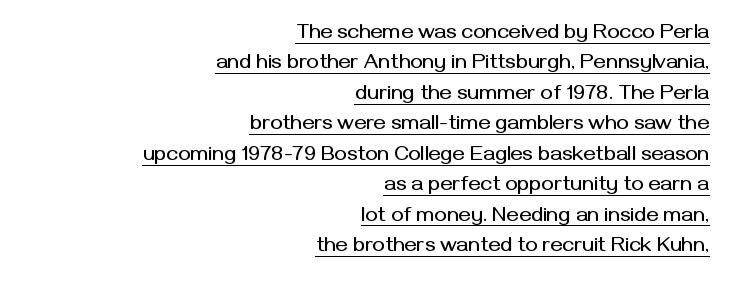
Q: Is the text italic (slanted)? A: No, it is upright.
Q: Is the text underlined? A: Yes.
Q: How is the paragraph aligned? A: Right-aligned.
Q: Is the spacing between letters normal or unusually wide? A: Normal.
Q: Is the spacing between lines tight, normal or loose? A: Normal.
